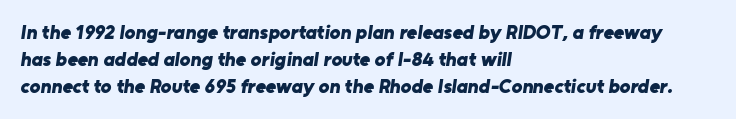
The image shows 20 px bold type; set left-aligned, normal line spacing (1.36x), normal letter spacing, not underlined.
